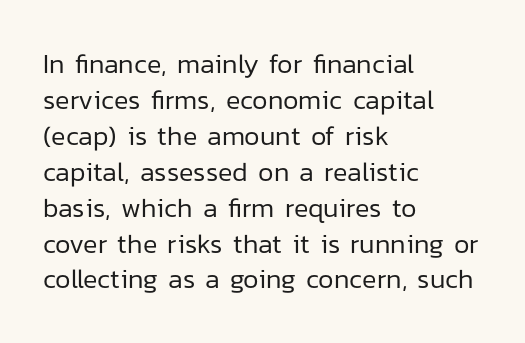
A clean baseline with only descenders dipping below it. The letters stand upright; this is a roman face. The letterforms sit shoulder to shoulder at normal distance. The compositor pushed each line to the left boundary.
